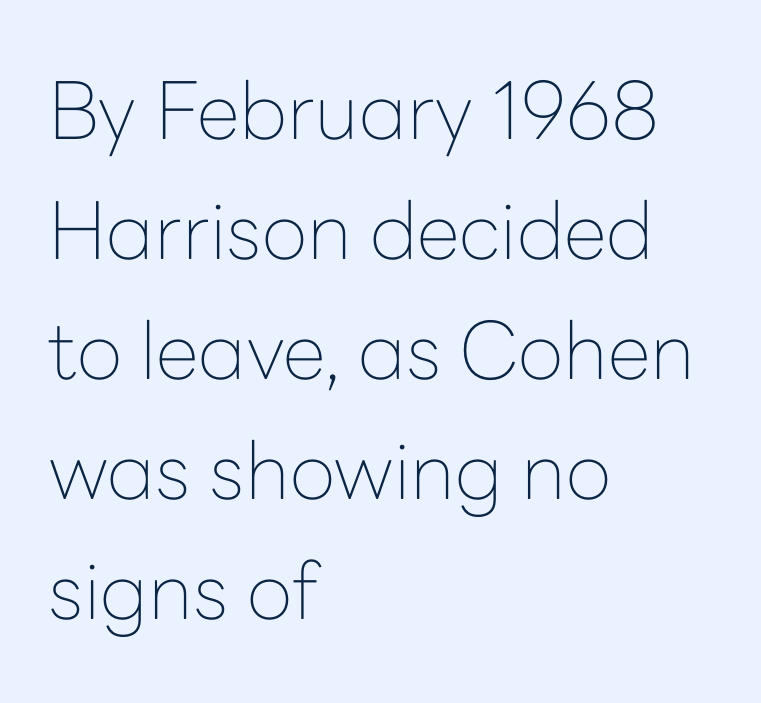
{"serif": "no", "italic": "no", "bold": "no", "weight": "thin", "width": "normal", "stroke_contrast": "low", "x_height": "medium", "monospaced": "no", "underline": "no", "align": "left", "line_spacing": "normal", "line_spacing_ratio": 1.52, "letter_spacing": "normal", "letter_spacing_em": 0.0, "glyph_px": 79}
